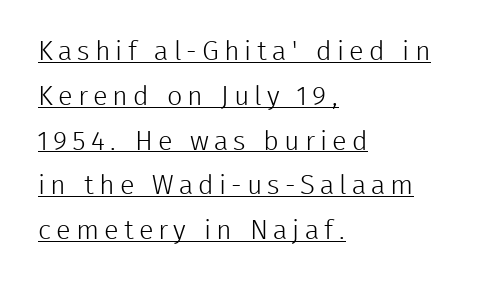
Caption: multi-line text, flush left, ragged right. Summary of weight: not heavy and not bold. Italic? Not at all — the glyphs are vertical. Looks like someone drew a line under every word here. Evenly set lines give the paragraph a standard silhouette.
